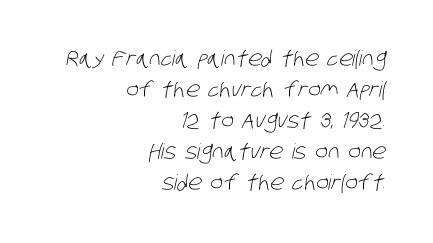
Q: Is the text bold? A: No.
Q: Is the text underlined? A: No.
Q: How is the paragraph aligned? A: Right-aligned.
Q: Is the spacing between letters normal or unusually wide? A: Normal.
Q: Is the spacing between lines tight, normal or loose? A: Normal.
